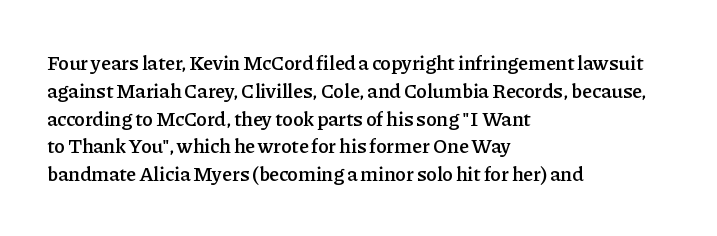
{"italic": "no", "bold": "semi", "underline": "no", "align": "left", "line_spacing": "normal", "line_spacing_ratio": 1.39, "letter_spacing": "normal", "letter_spacing_em": 0.0, "glyph_px": 20}
